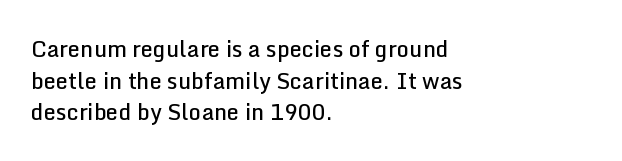
{"italic": "no", "bold": "semi", "underline": "no", "align": "left", "line_spacing": "normal", "line_spacing_ratio": 1.44, "letter_spacing": "normal", "letter_spacing_em": 0.0, "glyph_px": 22}
